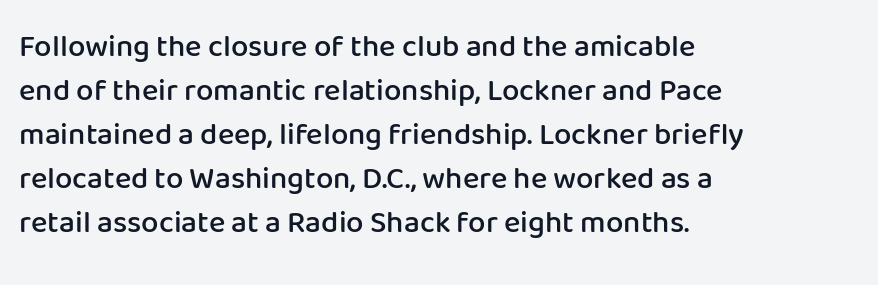
The image shows 31 px semibold sans-serif type, upright; set left-aligned, normal line spacing (1.42x), normal letter spacing, not underlined; low stroke contrast and a medium x-height.
